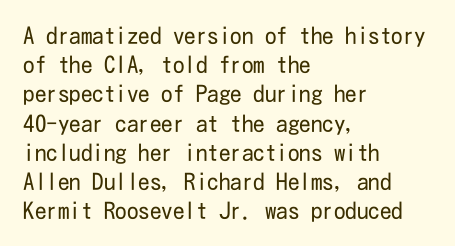
Nothing unusual about the tracking: characters are spaced as the font intends. Caption: multi-line text, flush left, ragged right. How would I describe the line gaps? Plain and ordinary. Unbolded letterforms with no extra heft.
